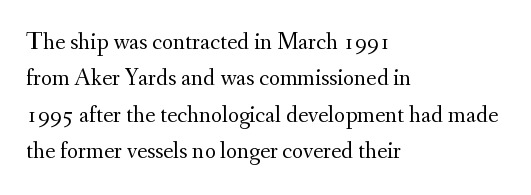
Q: Is the text bold? A: No.
Q: Is the text italic (slanted)? A: No, it is upright.
Q: Is the text underlined? A: No.
Q: How is the paragraph aligned? A: Left-aligned.
Q: Is the spacing between letters normal or unusually wide? A: Normal.
Q: Is the spacing between lines tight, normal or loose? A: Normal.
